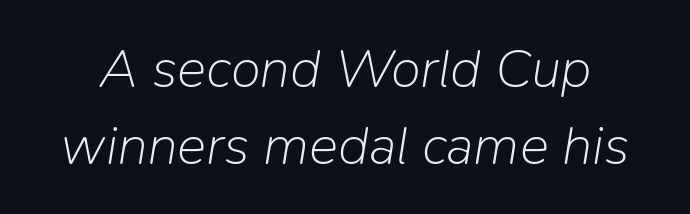
{"italic": "yes", "lean": "right", "slant_degrees": 9, "bold": "no", "weight": "light", "width": "normal", "stroke_contrast": "low", "x_height": "medium", "monospaced": "no", "underline": "no", "line_spacing": "normal", "line_spacing_ratio": 1.4, "letter_spacing": "normal", "letter_spacing_em": 0.0, "glyph_px": 55}
